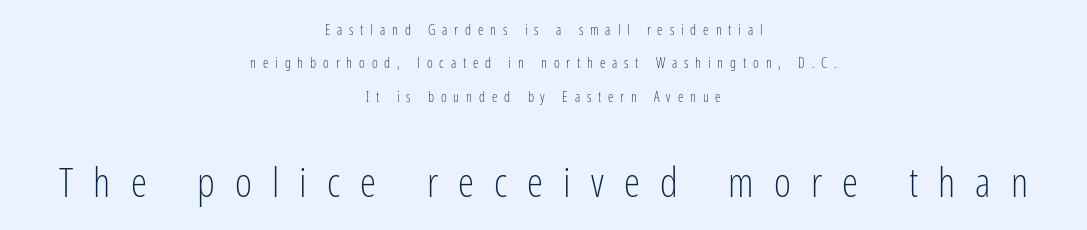
{"serif": "no", "italic": "no", "bold": "no", "weight": "light", "width": "condensed", "stroke_contrast": "low", "x_height": "medium", "monospaced": "no", "underline": "no", "align": "center", "line_spacing": "loose", "line_spacing_ratio": 2.38, "letter_spacing": "wide", "letter_spacing_em": 0.49, "larger_block": "second", "size_ratio": 2.93, "glyph_px": 41}
